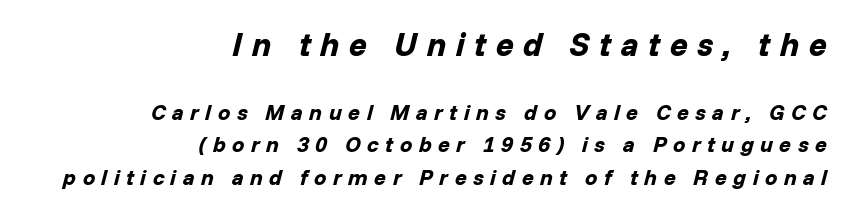
{"italic": "yes", "lean": "right", "slant_degrees": 14, "bold": "yes", "weight": "bold", "width": "normal", "stroke_contrast": "low", "x_height": "medium", "monospaced": "no", "underline": "no", "align": "right", "line_spacing": "normal", "line_spacing_ratio": 1.47, "letter_spacing": "wide", "letter_spacing_em": 0.29, "larger_block": "first", "size_ratio": 1.5, "glyph_px": 33}
